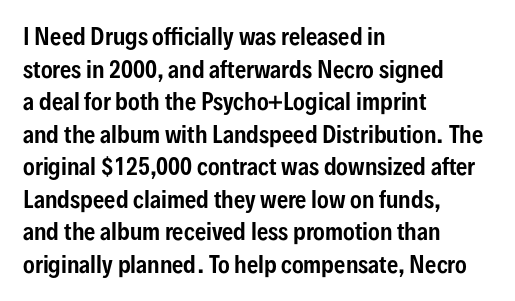
Q: Is the text italic (slanted)? A: No, it is upright.
Q: Is the text underlined? A: No.
Q: How is the paragraph aligned? A: Left-aligned.
Q: Is the spacing between letters normal or unusually wide? A: Normal.
Q: Is the spacing between lines tight, normal or loose? A: Normal.
